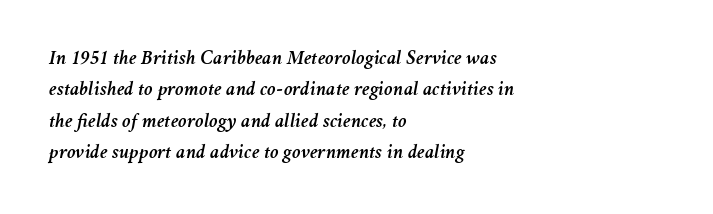
{"italic": "yes", "lean": "right", "slant_degrees": 11, "underline": "no", "align": "left", "line_spacing": "normal", "line_spacing_ratio": 1.57, "letter_spacing": "normal", "letter_spacing_em": 0.0, "glyph_px": 20}
